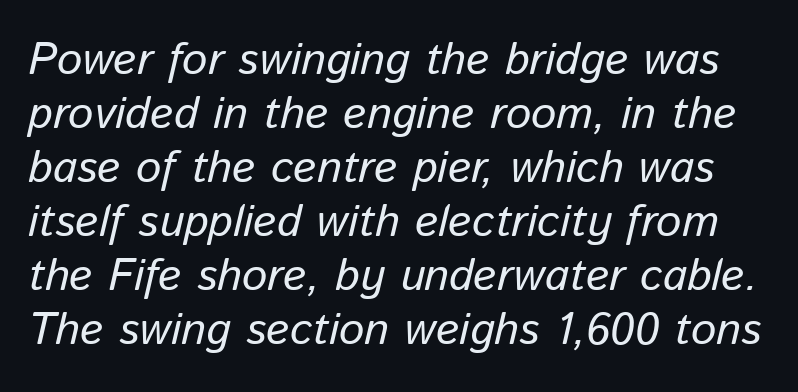
{"italic": "yes", "lean": "right", "slant_degrees": 13, "bold": "no", "weight": "regular", "width": "normal", "stroke_contrast": "low", "x_height": "medium", "monospaced": "no", "underline": "no", "line_spacing_ratio": 1.2, "letter_spacing": "normal", "letter_spacing_em": 0.0, "glyph_px": 45}
